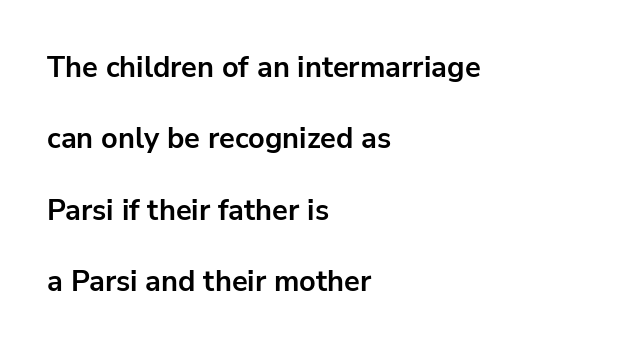
The image shows 29 px bold sans-serif type, upright; set left-aligned, loose line spacing (2.46x), normal letter spacing, not underlined; low stroke contrast and a medium x-height.
